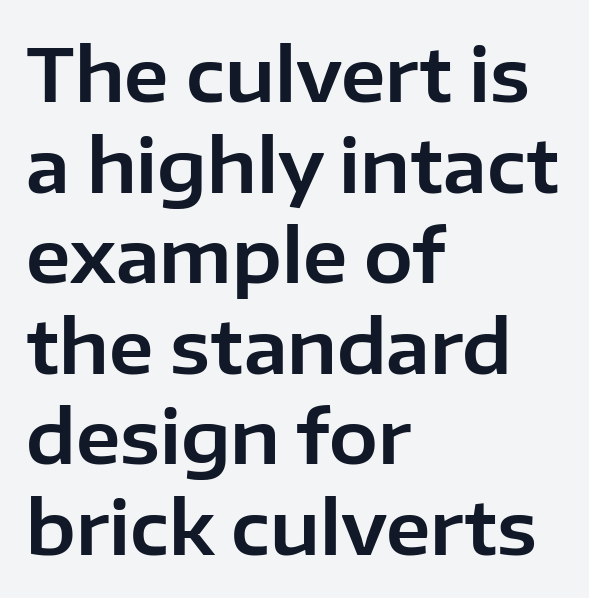
Q: Is the text italic (slanted)? A: No, it is upright.
Q: Is the typeface a serif or a sans-serif typeface? A: Sans-serif.
Q: Is the text underlined? A: No.
Q: How is the paragraph aligned? A: Left-aligned.
Q: Is the spacing between letters normal or unusually wide? A: Normal.
Q: Width (condensed, normal, or wide)? A: Normal.
Q: Stroke contrast? A: Low.
Q: x-height? A: Medium.
Q: Monospaced? A: No.
